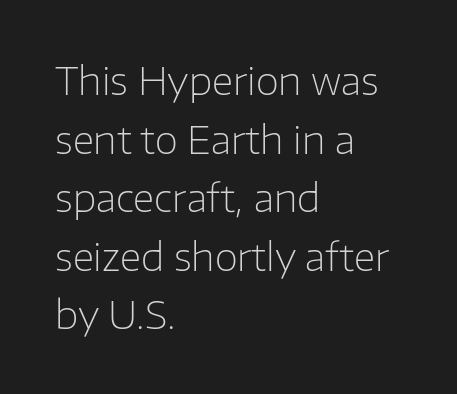
No extra ink here — the face is not bold. Successive baselines arrive at the customary interval. Varying glyph widths throughout — classic text-font behaviour. The lettering holds an erect, upright posture throughout.
